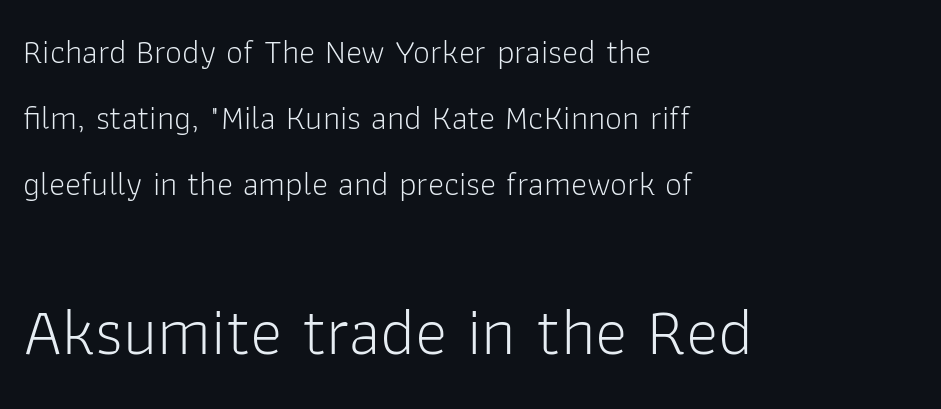
The image shows 68 px light sans-serif type, upright; set left-aligned, loose line spacing (1.94x), normal letter spacing, not underlined; the second (bottom) block is 2.0x larger; low stroke contrast and a medium x-height.
